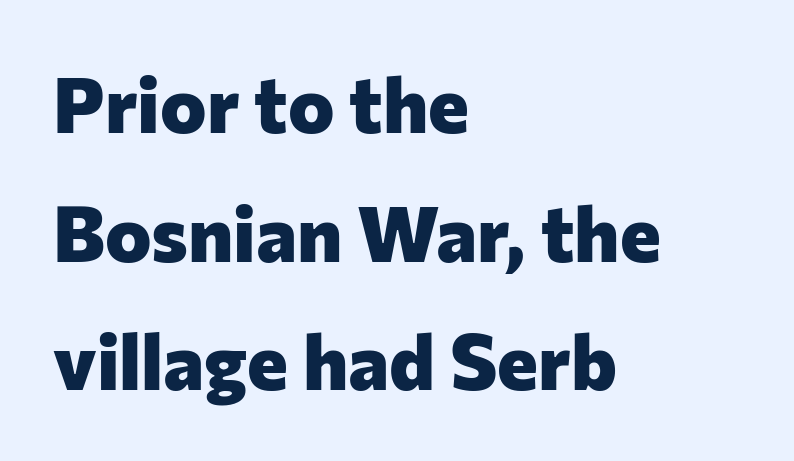
{"serif": "no", "italic": "no", "bold": "yes", "weight": "heavy", "width": "normal", "stroke_contrast": "low", "x_height": "medium", "monospaced": "no", "underline": "no", "align": "left", "line_spacing": "normal", "line_spacing_ratio": 1.65, "letter_spacing": "normal", "letter_spacing_em": 0.0, "glyph_px": 78}
